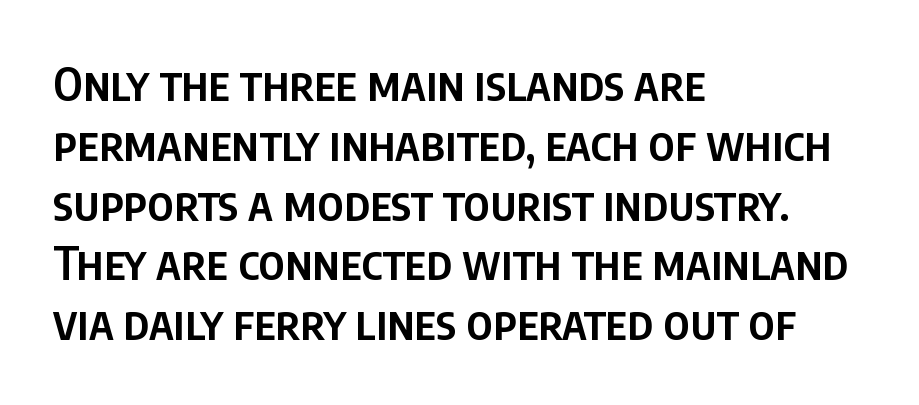
Q: Is the text bold? A: Semi-bold.
Q: Is the text italic (slanted)? A: No, it is upright.
Q: Is the typeface a serif or a sans-serif typeface? A: Sans-serif.
Q: Is the text underlined? A: No.
Q: How is the paragraph aligned? A: Left-aligned.
Q: Is the spacing between letters normal or unusually wide? A: Normal.
Q: Is the spacing between lines tight, normal or loose? A: Normal.
Q: Width (condensed, normal, or wide)? A: Condensed.
Q: Stroke contrast? A: Low.
Q: x-height? A: Large.
Q: Monospaced? A: No.
